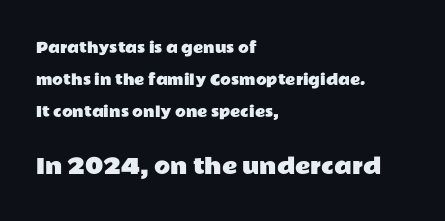
{"italic": "no", "underline": "no", "align": "left", "line_spacing": "loose", "line_spacing_ratio": 2.28, "letter_spacing": "normal", "letter_spacing_em": 0.0, "larger_block": "second", "size_ratio": 1.5, "glyph_px": 21}
